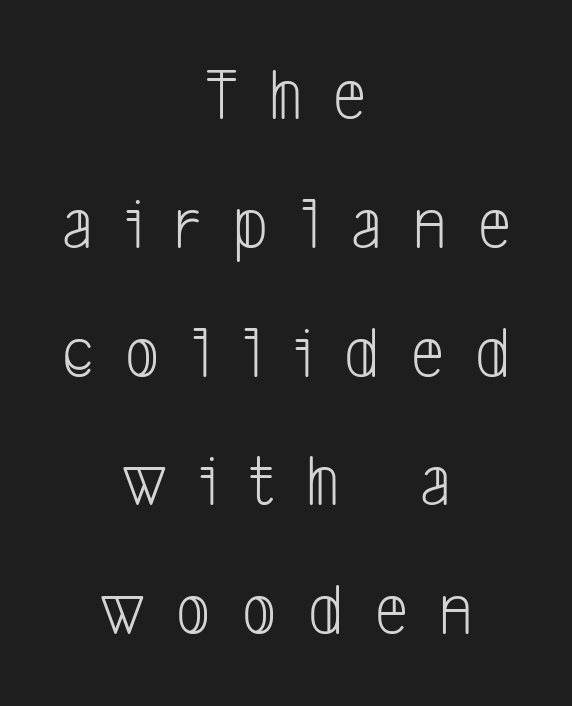
Does extra space separate the letters? Yes, quite a lot of it. Words float on clear page, feet unadorned. The designer went with a sans here, leaving each stem footless. Short and long lines alike share a common midpoint.
